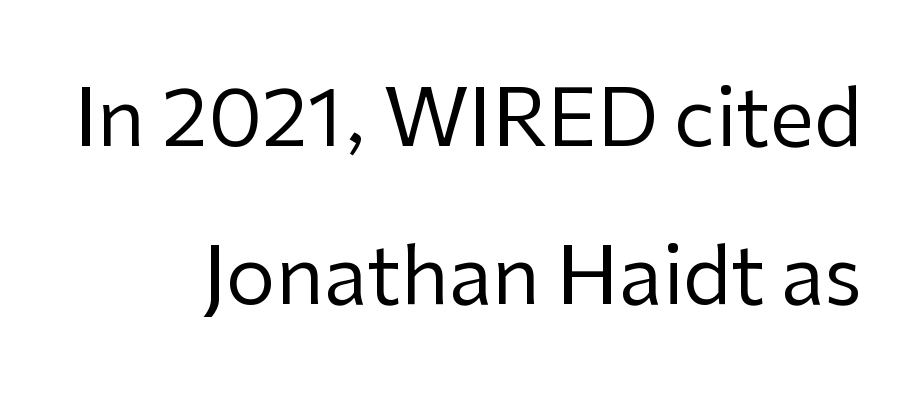
{"serif": "no", "italic": "no", "bold": "no", "weight": "regular", "width": "normal", "stroke_contrast": "low", "x_height": "medium", "monospaced": "no", "underline": "no", "line_spacing": "loose", "line_spacing_ratio": 2.0, "letter_spacing": "normal", "letter_spacing_em": 0.0, "glyph_px": 79}
